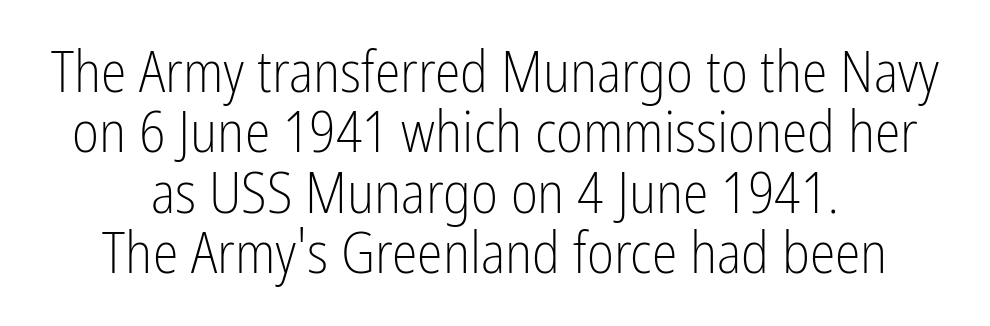
{"serif": "no", "italic": "no", "bold": "no", "weight": "light", "width": "condensed", "stroke_contrast": "low", "x_height": "medium", "monospaced": "no", "underline": "no", "align": "center", "line_spacing": "tight", "line_spacing_ratio": 1.04, "letter_spacing": "normal", "letter_spacing_em": 0.0, "glyph_px": 58}
